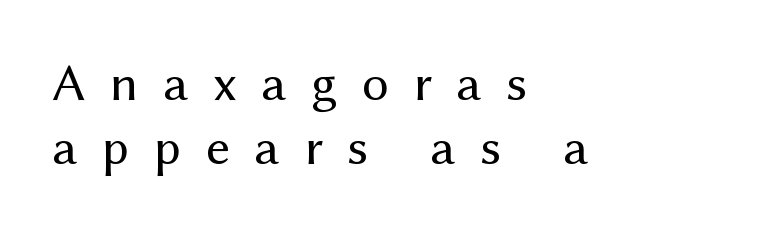
Ordinary non-slanted type is in use. The rendering inserts visible extra space after every character. Think of a printed novel: that variable character pitch is what you see here. Is this a heavy cut? Hardly; it is regular or lighter. Line starts are locked; line ends wander.
